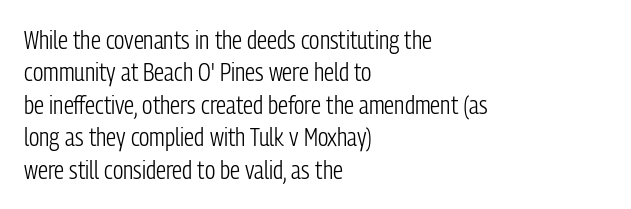
{"italic": "no", "bold": "no", "underline": "no", "align": "left", "line_spacing": "normal", "line_spacing_ratio": 1.3, "letter_spacing": "normal", "letter_spacing_em": 0.0, "glyph_px": 25}
